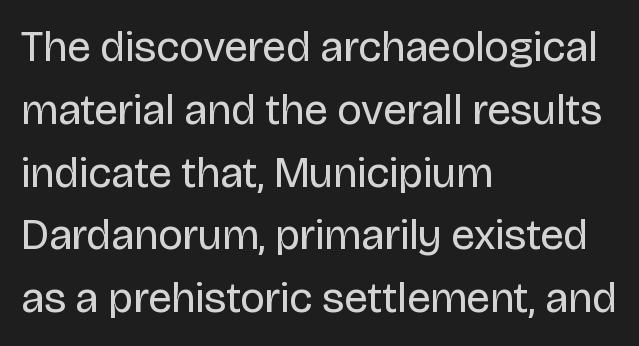
{"serif": "no", "italic": "no", "bold": "no", "weight": "regular", "width": "normal", "stroke_contrast": "low", "x_height": "large", "monospaced": "no", "underline": "no", "align": "left", "line_spacing": "normal", "line_spacing_ratio": 1.46, "letter_spacing": "normal", "letter_spacing_em": 0.0, "glyph_px": 43}
